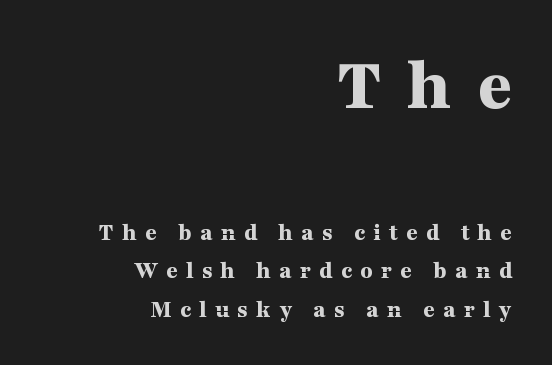
The image shows 76 px bold, wide serif type, upright; set right-aligned, normal line spacing (1.53x), unusually wide letter spacing (+0.33 em), not underlined; the first (top) block is 3.04x larger; medium stroke contrast and a medium x-height.
